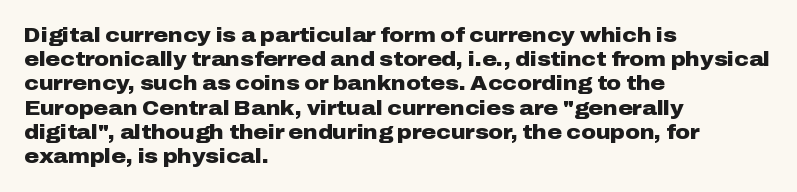
The image shows 20 px bold type, upright; set left-aligned, line spacing 1.21x, normal letter spacing, not underlined.
